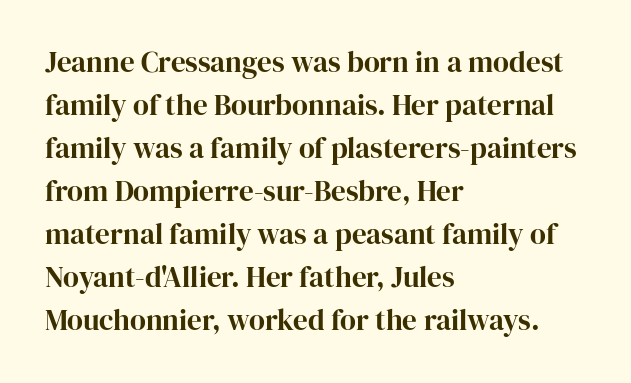
Q: Is the text italic (slanted)? A: No, it is upright.
Q: Is the typeface a serif or a sans-serif typeface? A: Serif.
Q: Is the text underlined? A: No.
Q: How is the paragraph aligned? A: Left-aligned.
Q: Is the spacing between letters normal or unusually wide? A: Normal.
Q: Is the spacing between lines tight, normal or loose? A: Normal.
Q: Width (condensed, normal, or wide)? A: Normal.
Q: Stroke contrast? A: High.
Q: x-height? A: Medium.
Q: Monospaced? A: No.
